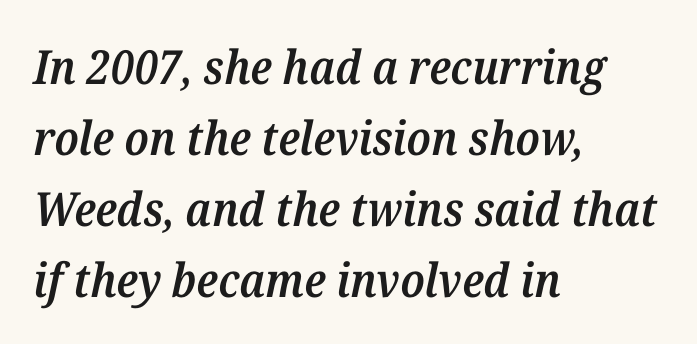
One glance says typical: line gaps are just what's usual. The axis of the letterforms is tilted away from vertical. Characters follow at the spacing the type designer built in. The typesetting leans somewhat heavy: a semibold. Letters rest on an invisible, unmarked baseline.
